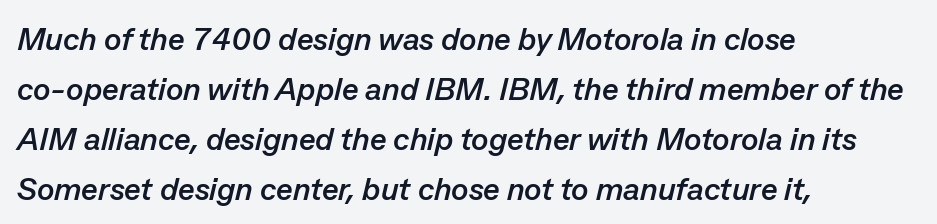
Q: Is the text bold? A: Yes.
Q: Is the text italic (slanted)? A: Yes, it leans right by about 13 degrees.
Q: Is the text underlined? A: No.
Q: How is the paragraph aligned? A: Left-aligned.
Q: Is the spacing between letters normal or unusually wide? A: Normal.
Q: Is the spacing between lines tight, normal or loose? A: Normal.
Q: Width (condensed, normal, or wide)? A: Normal.
Q: Stroke contrast? A: Low.
Q: x-height? A: Medium.
Q: Monospaced? A: No.
